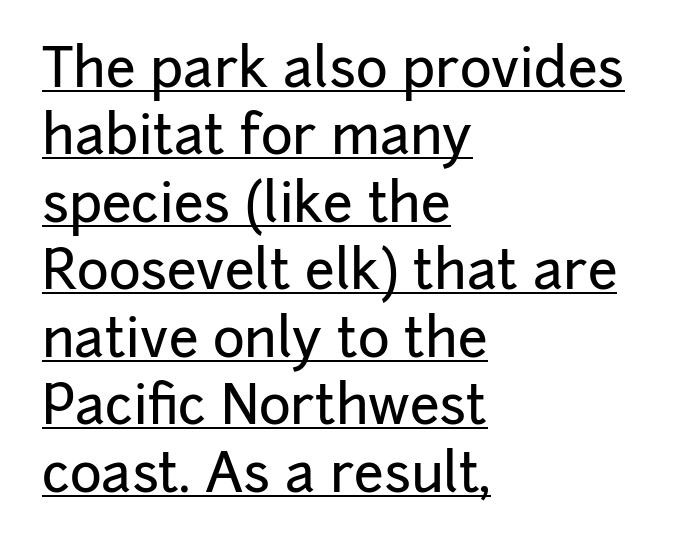
{"serif": "no", "italic": "no", "width": "normal", "stroke_contrast": "low", "x_height": "medium", "monospaced": "no", "underline": "yes", "align": "left", "line_spacing": "normal", "line_spacing_ratio": 1.25, "letter_spacing": "normal", "letter_spacing_em": 0.0, "glyph_px": 54}
